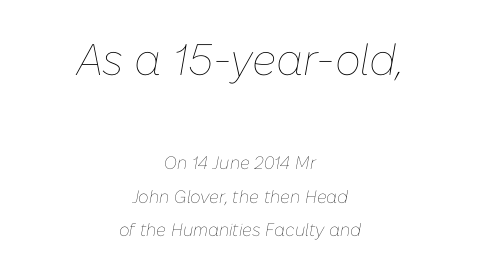
Q: Is the text bold? A: No.
Q: Is the text italic (slanted)? A: Yes, it leans right by about 10 degrees.
Q: Is the text underlined? A: No.
Q: How is the paragraph aligned? A: Centered.
Q: Is the spacing between letters normal or unusually wide? A: Normal.
Q: Which block of text is set in a larger size, the first (top) or the second (bottom)? A: The first (top) one.
Q: Width (condensed, normal, or wide)? A: Normal.
Q: Stroke contrast? A: Low.
Q: x-height? A: Medium.
Q: Monospaced? A: No.
